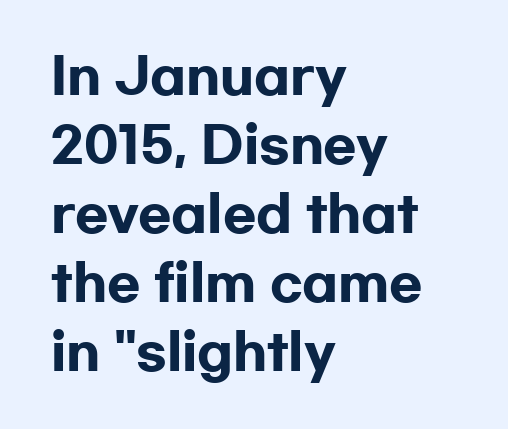
Letterform terminals end flat and unadorned throughout the passage. A typesetter would call this proportional, since set widths differ per character. Italic? Not at all — the glyphs are vertical. Typographic density is high because the face is bold. The zone under the glyphs is completely vacant. The leading is moderate, giving the passage an even texture.
